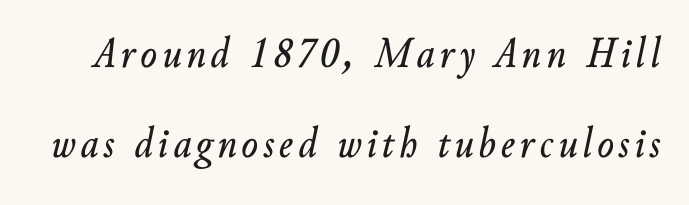
Q: Is the text italic (slanted)? A: Yes, it leans right by about 10 degrees.
Q: Is the text underlined? A: No.
Q: Is the spacing between lines tight, normal or loose? A: Loose.
Q: Width (condensed, normal, or wide)? A: Normal.
Q: Stroke contrast? A: Low.
Q: x-height? A: Small.
Q: Monospaced? A: No.
